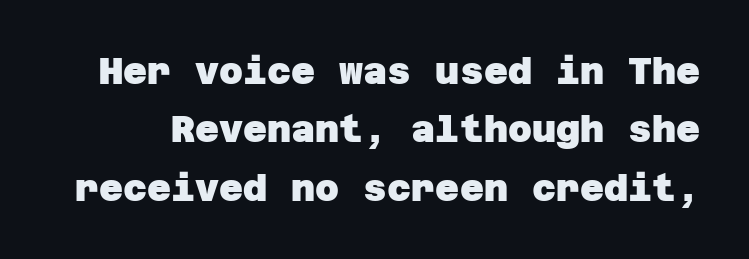
Q: Is the text bold? A: Yes.
Q: Is the typeface a serif or a sans-serif typeface? A: Sans-serif.
Q: Is the text underlined? A: No.
Q: Is the spacing between letters normal or unusually wide? A: Normal.
Q: Is the spacing between lines tight, normal or loose? A: Normal.
Q: Width (condensed, normal, or wide)? A: Normal.
Q: Stroke contrast? A: Low.
Q: x-height? A: Large.
